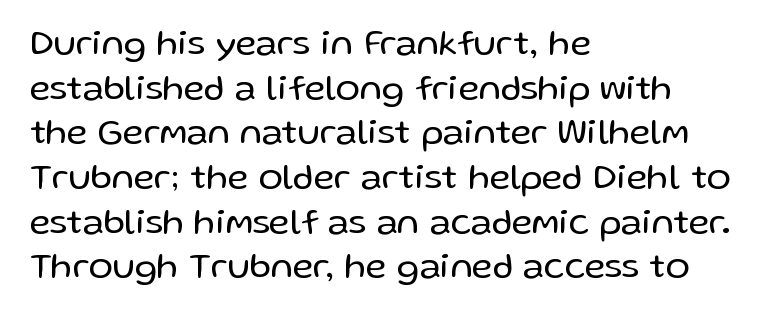
{"serif": "no", "italic": "no", "bold": "no", "weight": "regular", "width": "normal", "stroke_contrast": "low", "x_height": "medium", "monospaced": "no", "underline": "no", "align": "left", "line_spacing_ratio": 1.24, "letter_spacing": "normal", "letter_spacing_em": 0.0, "glyph_px": 36}
